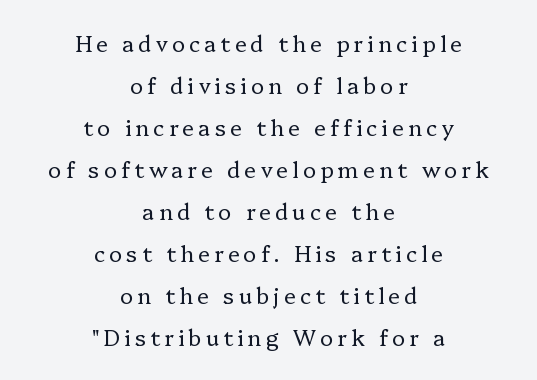
Any mark beneath the type? The region is blank. The typesetting does not lean heavy: it is not bold. Short and long lines alike share a common midpoint. Nope, not italic — everything's standing straight. A typesetter would call this leading open, well beyond the default.
